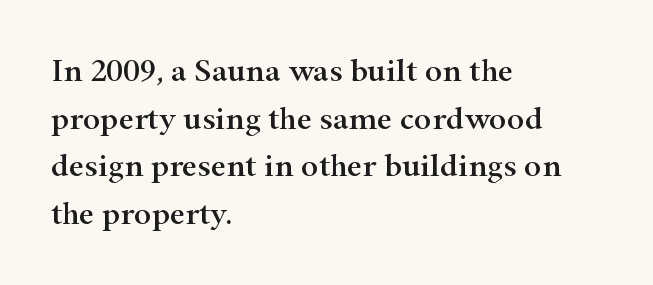
A typesetter would call this proportional, since set widths differ per character. A typesetter would call this zero additional tracking. Beneath every word, the page is bare. Line starts are locked; line ends wander. The leading is moderate, giving the passage an even texture.
